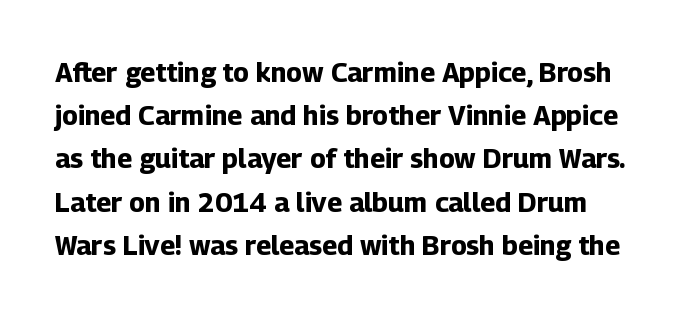
Q: Is the text bold? A: Yes.
Q: Is the text italic (slanted)? A: No, it is upright.
Q: Is the text underlined? A: No.
Q: Is the spacing between letters normal or unusually wide? A: Normal.
Q: Is the spacing between lines tight, normal or loose? A: Normal.
